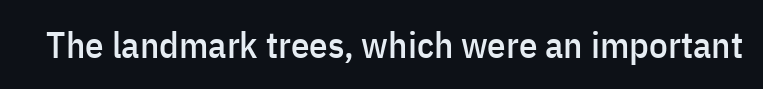
The image shows 37 px condensed sans-serif type, upright; set normal letter spacing, not underlined; low stroke contrast and a medium x-height.
